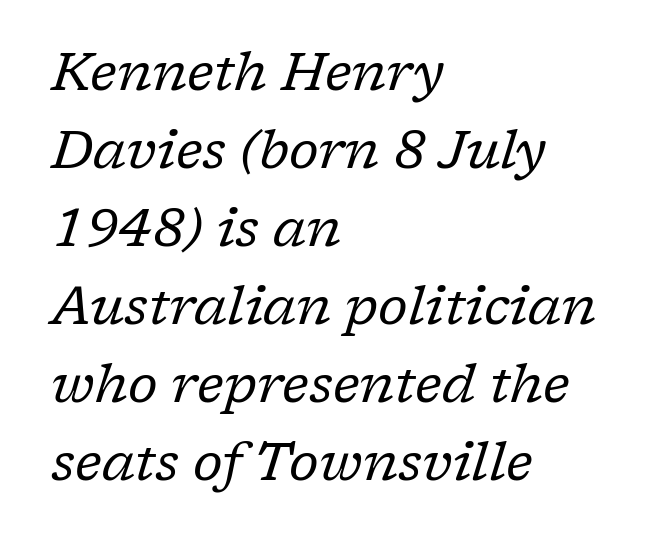
The image shows 53 px regular-weight serif type, italic (leaning right); set left-aligned, normal line spacing (1.47x), normal letter spacing, not underlined; low stroke contrast and a medium x-height.
